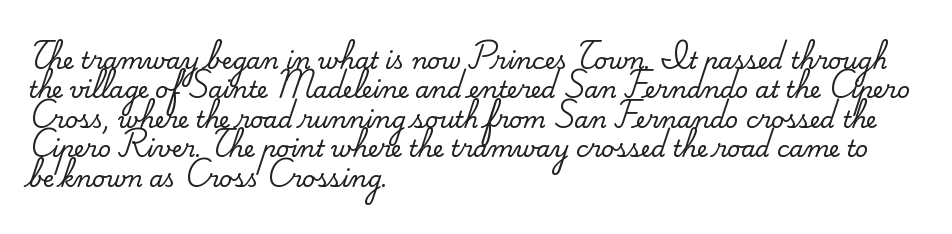
{"underline": "no", "align": "left", "line_spacing": "normal", "line_spacing_ratio": 1.28, "letter_spacing": "normal", "letter_spacing_em": 0.0, "glyph_px": 23}
